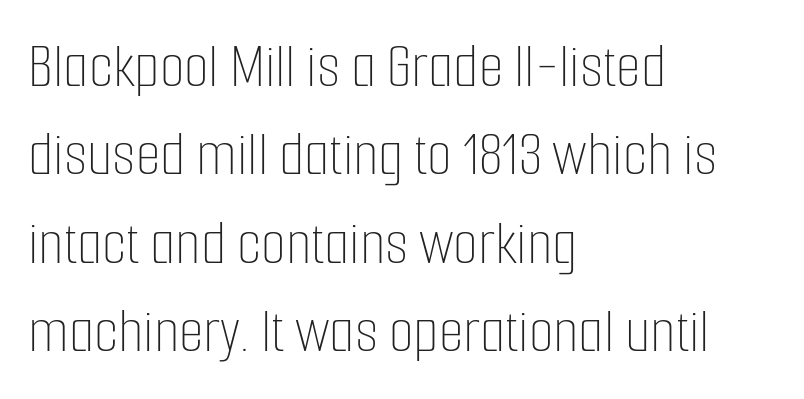
{"italic": "no", "bold": "no", "weight": "thin", "width": "condensed", "stroke_contrast": "low", "x_height": "medium", "monospaced": "no", "underline": "no", "align": "left", "line_spacing": "normal", "line_spacing_ratio": 1.38, "letter_spacing": "normal", "letter_spacing_em": 0.0, "glyph_px": 64}
